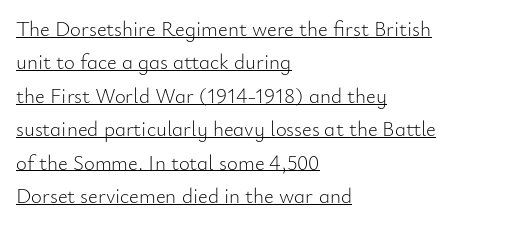
{"italic": "no", "bold": "no", "underline": "yes", "align": "left", "line_spacing": "normal", "line_spacing_ratio": 1.59, "letter_spacing": "normal", "letter_spacing_em": 0.0, "glyph_px": 21}
